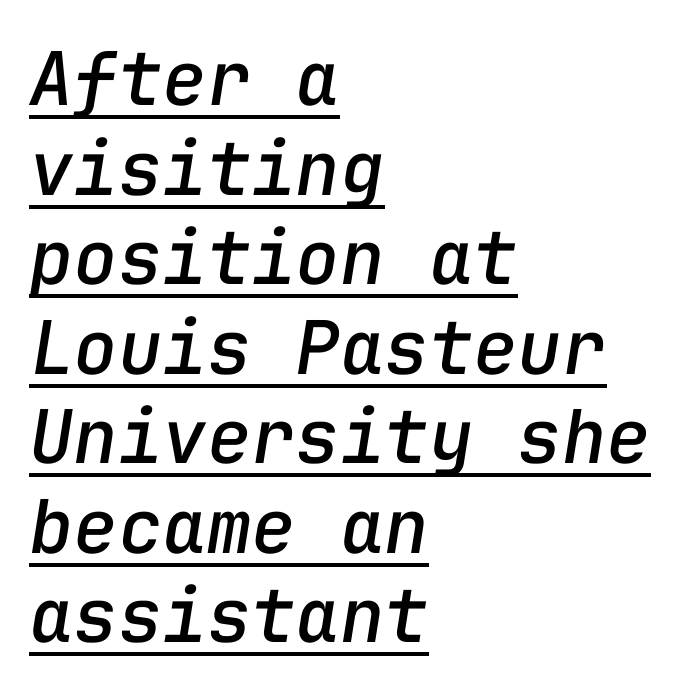
A continuous stroke trails under the words, as in a hyperlink. Does the copy run flush right? No — it runs flush left. The letters march in equal steps, a hallmark of fixed-pitch type. In terms of letterspacing, this is plain default setting.
